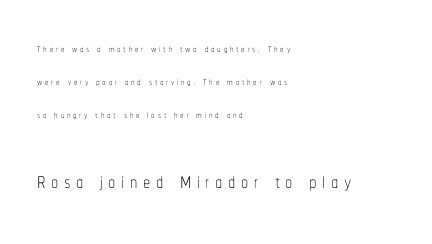
{"italic": "no", "bold": "no", "weight": "thin", "width": "condensed", "stroke_contrast": "low", "x_height": "medium", "monospaced": "no", "underline": "no", "align": "left", "line_spacing": "loose", "line_spacing_ratio": 2.34, "larger_block": "second", "size_ratio": 2.07, "glyph_px": 29}
